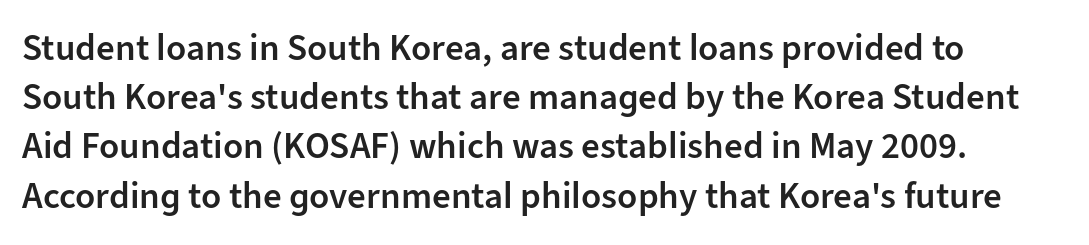
These lines sit exactly where default settings would place them. The letters stand upright; this is a roman face. Caption: standard tracking, unaltered. Examine the stroke ends and you'll find no serifs.
